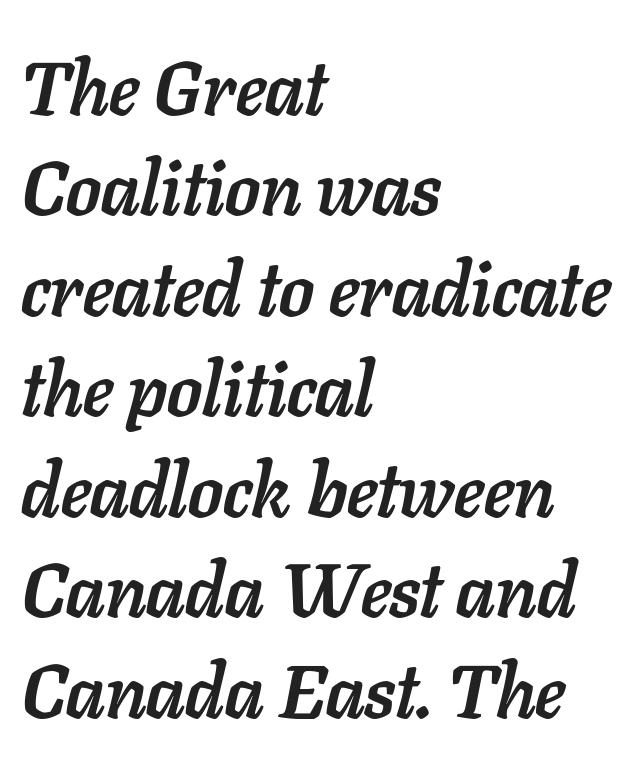
The typography opts for an oblique posture over an upright one. This block has exactly the height ordinary leading produces. Character widths vary here, with narrow letters taking less room than wide ones. The face used here is rendered with its standard letterfit.
